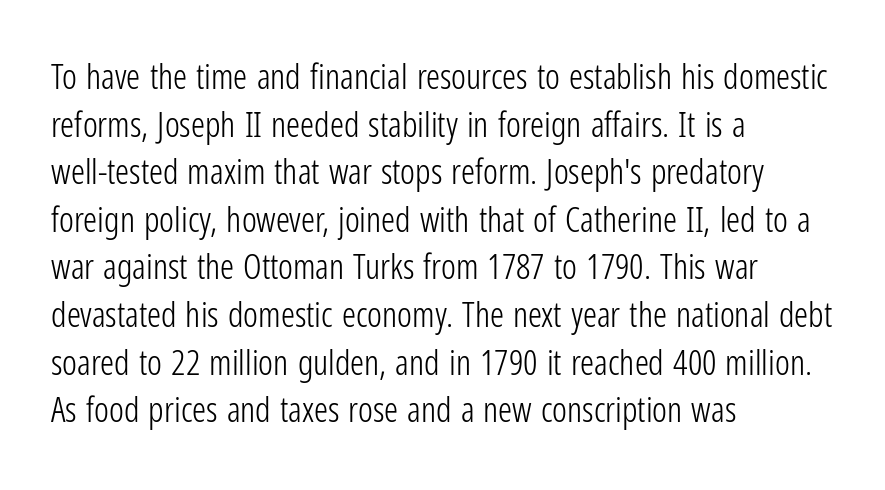
Q: Is the text bold? A: No.
Q: Is the text italic (slanted)? A: No, it is upright.
Q: Is the typeface a serif or a sans-serif typeface? A: Sans-serif.
Q: Is the text underlined? A: No.
Q: How is the paragraph aligned? A: Left-aligned.
Q: Is the spacing between letters normal or unusually wide? A: Normal.
Q: Is the spacing between lines tight, normal or loose? A: Normal.
Q: Width (condensed, normal, or wide)? A: Condensed.
Q: Stroke contrast? A: Low.
Q: x-height? A: Medium.
Q: Monospaced? A: No.
